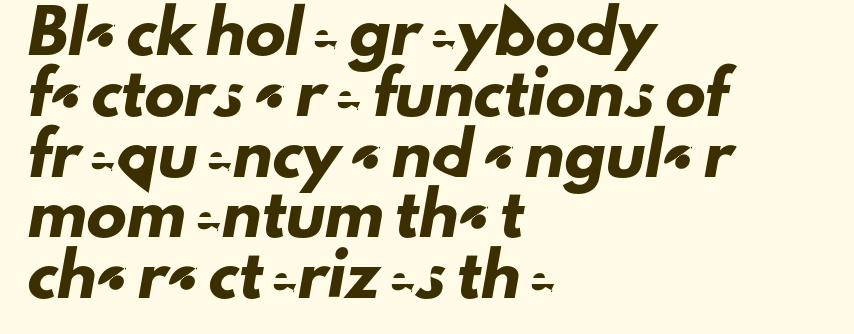
Q: Is the typeface a serif or a sans-serif typeface? A: Sans-serif.
Q: Is the text underlined? A: No.
Q: How is the paragraph aligned? A: Left-aligned.
Q: Is the spacing between letters normal or unusually wide? A: Normal.
Q: Is the spacing between lines tight, normal or loose? A: Normal.
Q: Width (condensed, normal, or wide)? A: Normal.
Q: Stroke contrast? A: Low.
Q: x-height? A: Small.
Q: Monospaced? A: No.
